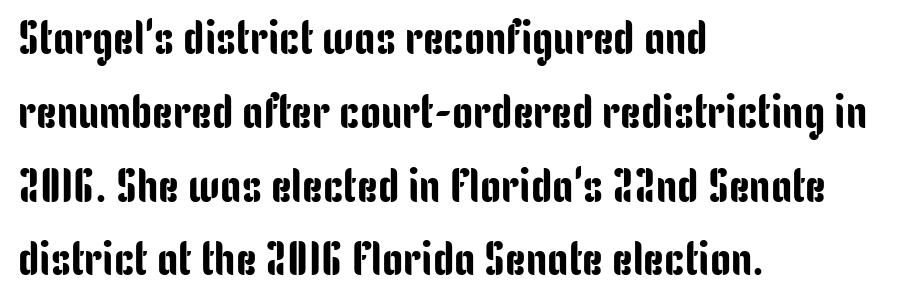
The rendering shows plain stroke endings on the letterforms — a sans-serif design. Varying glyph widths throughout — classic text-font behaviour. This rendering leaves character spacing at its baseline value. Designer's note — italics off, roman on.
